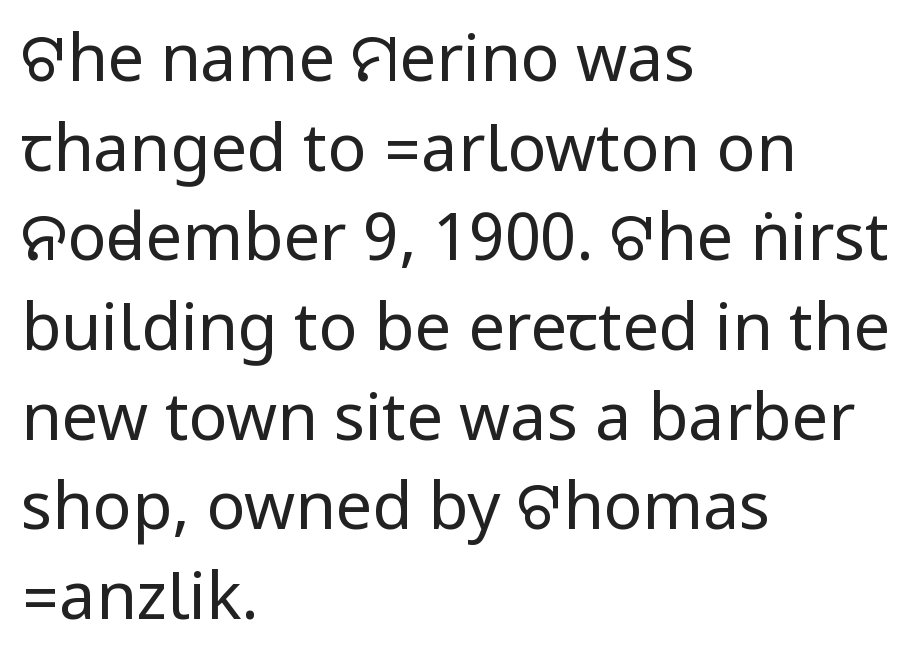
Weight: in the light-to-regular range. Does the copy run flush right? No — it runs flush left. Italic: no, the glyphs are upright roman. Are there feet on the stems? There aren't — it's a sans. Letters rest on an invisible, unmarked baseline. Whoever set this chose a conventional vertical rhythm.
